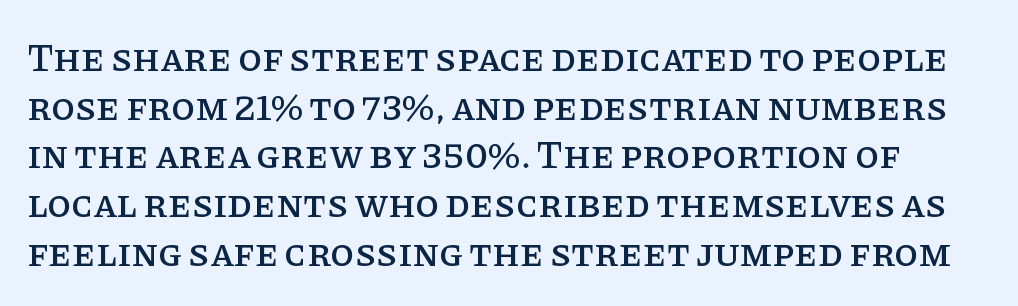
No word sits above an underline. Honestly, the row spacing looks completely unremarkable. Characters follow at the spacing the type designer built in. Character widths vary here, with narrow letters taking less room than wide ones. Little horizontal feet cap the strokes, marking this as serif type. This is the regular roman posture of the typeface.
